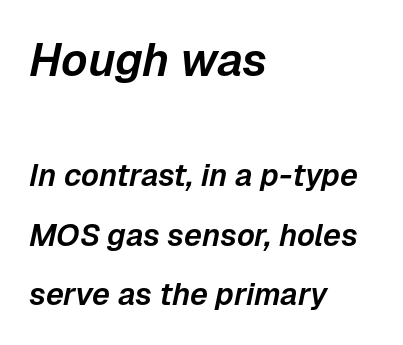
Large over small — that's the arrangement of the two blocks here. The rendering anchors every line to the left-hand side. The line-height multiplier appears high, well above default. The passage shown is typed in a proportional face where columns would drift.
